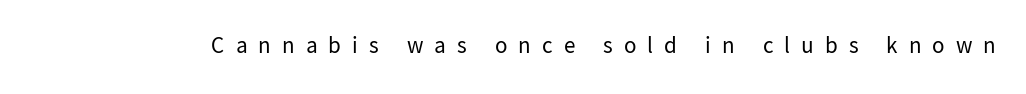
Q: Is the text bold? A: No.
Q: Is the text italic (slanted)? A: No, it is upright.
Q: Is the text underlined? A: No.
Q: Is the spacing between letters normal or unusually wide? A: Unusually wide.
